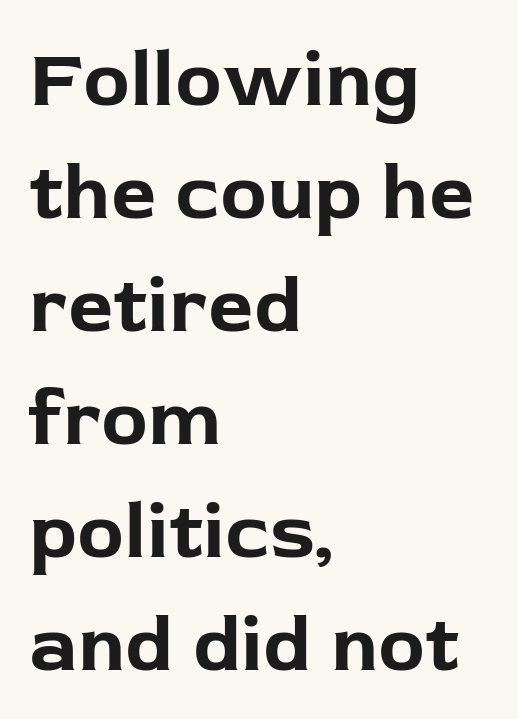
Q: Is the text bold? A: Yes.
Q: Is the text italic (slanted)? A: No, it is upright.
Q: Is the typeface a serif or a sans-serif typeface? A: Sans-serif.
Q: Is the text underlined? A: No.
Q: How is the paragraph aligned? A: Left-aligned.
Q: Is the spacing between letters normal or unusually wide? A: Normal.
Q: Is the spacing between lines tight, normal or loose? A: Normal.
Q: Width (condensed, normal, or wide)? A: Normal.
Q: Stroke contrast? A: Low.
Q: x-height? A: Medium.
Q: Monospaced? A: No.
